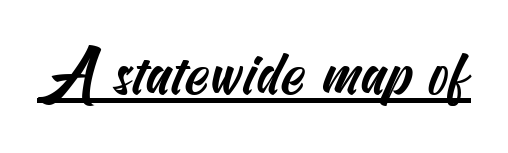
Q: Is the typeface a serif or a sans-serif typeface? A: Sans-serif.
Q: Is the text underlined? A: Yes.
Q: Is the spacing between letters normal or unusually wide? A: Normal.
Q: Width (condensed, normal, or wide)? A: Condensed.
Q: Stroke contrast? A: Medium.
Q: x-height? A: Small.
